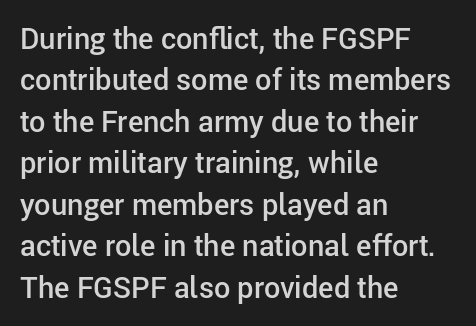
The image shows 29 px semibold sans-serif type, upright; set left-aligned, normal line spacing (1.43x), normal letter spacing, not underlined; low stroke contrast and a medium x-height.
